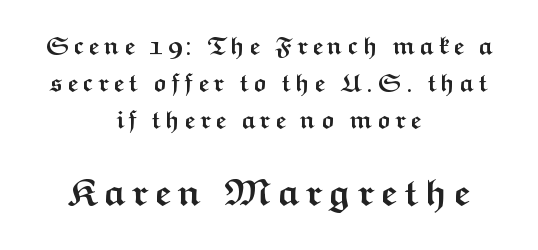
You could not count columns in this text — the font is proportionally spaced. These lines stack symmetrically, like a column narrowing and widening about its center. Leading: standard. Pretty heavy lettering here — definitely bold. This is the regular roman posture of the typeface. The rendering enlarges the type as you move from the upper chunk to the lower.
